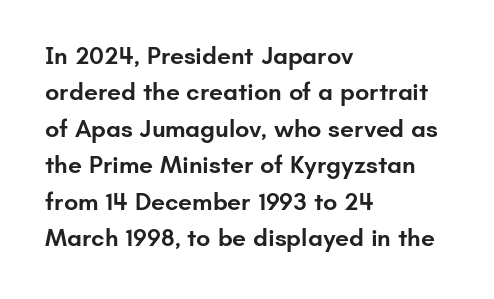
The image shows 25 px text type, upright; set left-aligned, normal line spacing (1.46x), normal letter spacing, not underlined.
